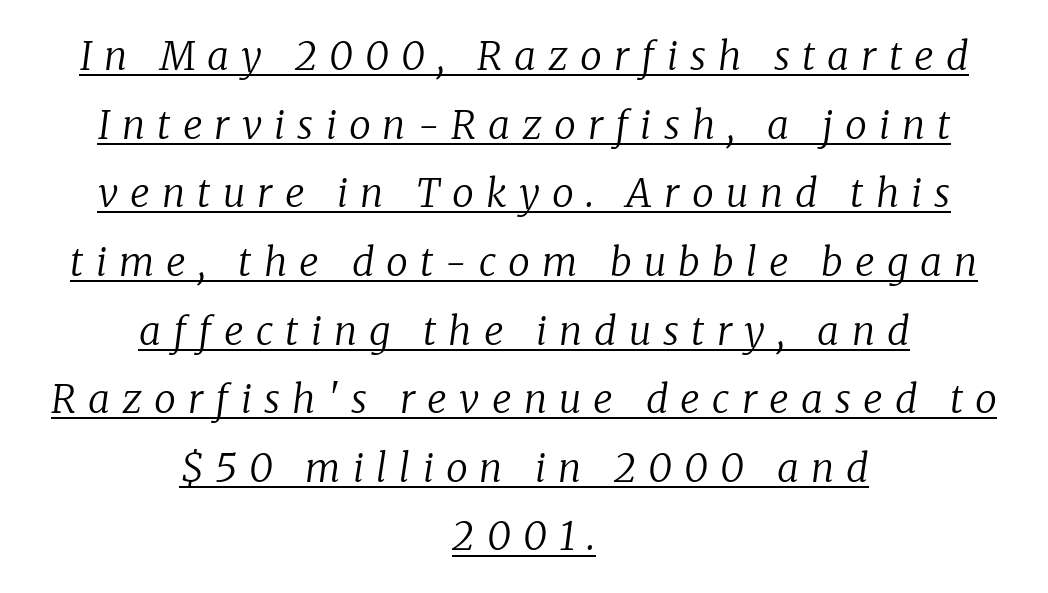
Q: Is the text bold? A: No.
Q: Is the text italic (slanted)? A: Yes, it leans right by about 8 degrees.
Q: Is the typeface a serif or a sans-serif typeface? A: Serif.
Q: Is the text underlined? A: Yes.
Q: How is the paragraph aligned? A: Centered.
Q: Is the spacing between letters normal or unusually wide? A: Unusually wide.
Q: Width (condensed, normal, or wide)? A: Normal.
Q: Stroke contrast? A: Low.
Q: x-height? A: Medium.
Q: Monospaced? A: No.
